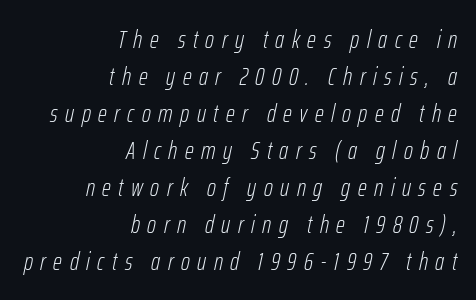
Quick note: underline off. Students, note that the glyphs here are deliberately spaced far apart. One-word summary of the alignment: right. Horizontal bands of white between lines are of average thickness. Rendered with sloped, italic letterforms. A light-to-regular cut is what we see here.
